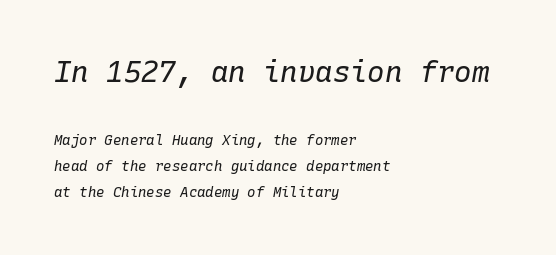
The image shows 29 px regular-weight type, italic (leaning right), monospaced; set left-aligned, line spacing 1.85x, normal letter spacing, not underlined; the first (top) block is 2.07x larger; low stroke contrast and a medium x-height.
